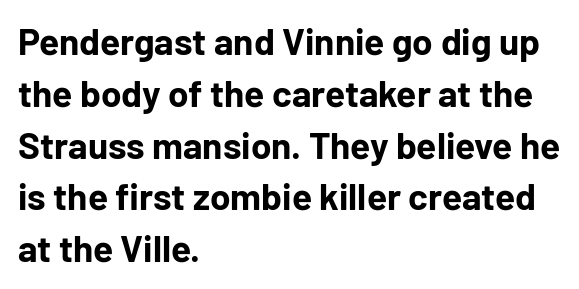
{"serif": "no", "italic": "no", "bold": "yes", "weight": "bold", "width": "normal", "stroke_contrast": "low", "x_height": "medium", "monospaced": "no", "underline": "no", "align": "left", "line_spacing": "normal", "line_spacing_ratio": 1.4, "letter_spacing": "normal", "letter_spacing_em": 0.0, "glyph_px": 37}
